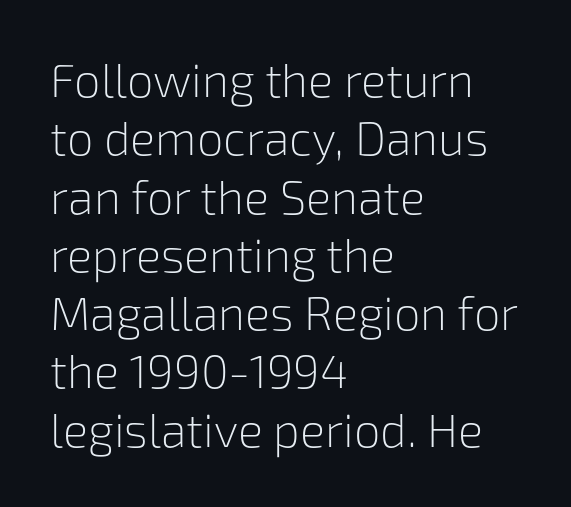
{"serif": "no", "italic": "no", "bold": "no", "weight": "light", "width": "normal", "stroke_contrast": "low", "x_height": "medium", "monospaced": "no", "underline": "no", "align": "left", "line_spacing_ratio": 1.24, "letter_spacing": "normal", "letter_spacing_em": 0.0, "glyph_px": 47}
